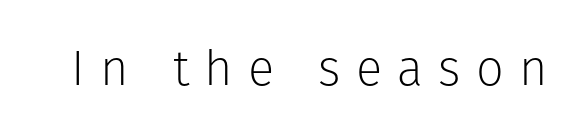
How are the letters spaced? Widely, with obvious added tracking. Do the characters align in a grid? No, the font is proportional. Descenders are the only things crossing below the line. No feet cap the strokes, marking this as sans-serif type. Stems here are at most as thick as an everyday book face.
